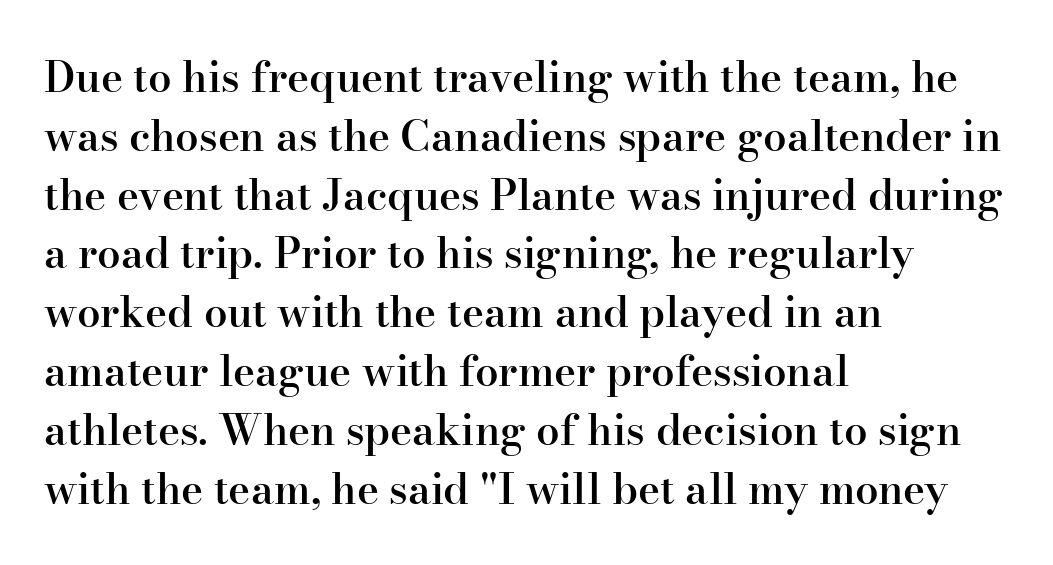
Q: Is the text bold? A: Semi-bold.
Q: Is the text italic (slanted)? A: No, it is upright.
Q: Is the typeface a serif or a sans-serif typeface? A: Serif.
Q: Is the text underlined? A: No.
Q: How is the paragraph aligned? A: Left-aligned.
Q: Is the spacing between letters normal or unusually wide? A: Normal.
Q: Is the spacing between lines tight, normal or loose? A: Normal.
Q: Width (condensed, normal, or wide)? A: Normal.
Q: Stroke contrast? A: High.
Q: x-height? A: Small.
Q: Monospaced? A: No.
